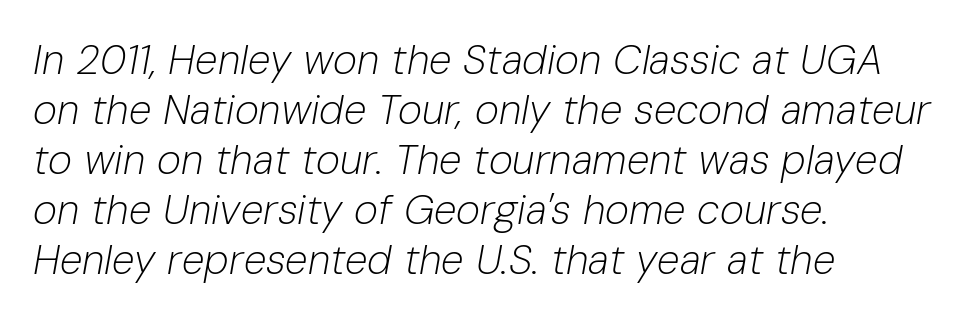
The image shows 41 px light type, italic (leaning right); set left-aligned, line spacing 1.22x, normal letter spacing, not underlined; low stroke contrast and a medium x-height.
